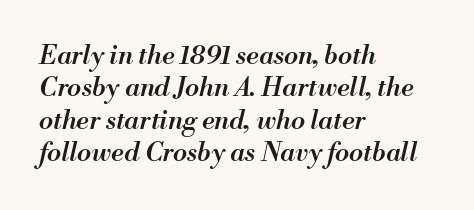
Q: Is the text bold? A: Semi-bold.
Q: Is the text italic (slanted)? A: Yes, it leans right by about 13 degrees.
Q: Is the text underlined? A: No.
Q: How is the paragraph aligned? A: Left-aligned.
Q: Is the spacing between letters normal or unusually wide? A: Normal.
Q: Is the spacing between lines tight, normal or loose? A: Normal.
